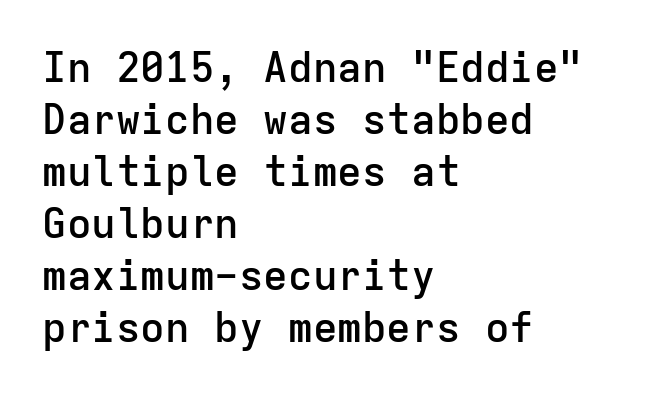
Inter-character spacing is left at the font's built-in metrics. No feet cap the strokes, marking this as sans-serif type. Reading down the column, the eye jumps a familiar distance to each next line. Has an underline been added? It has not.
